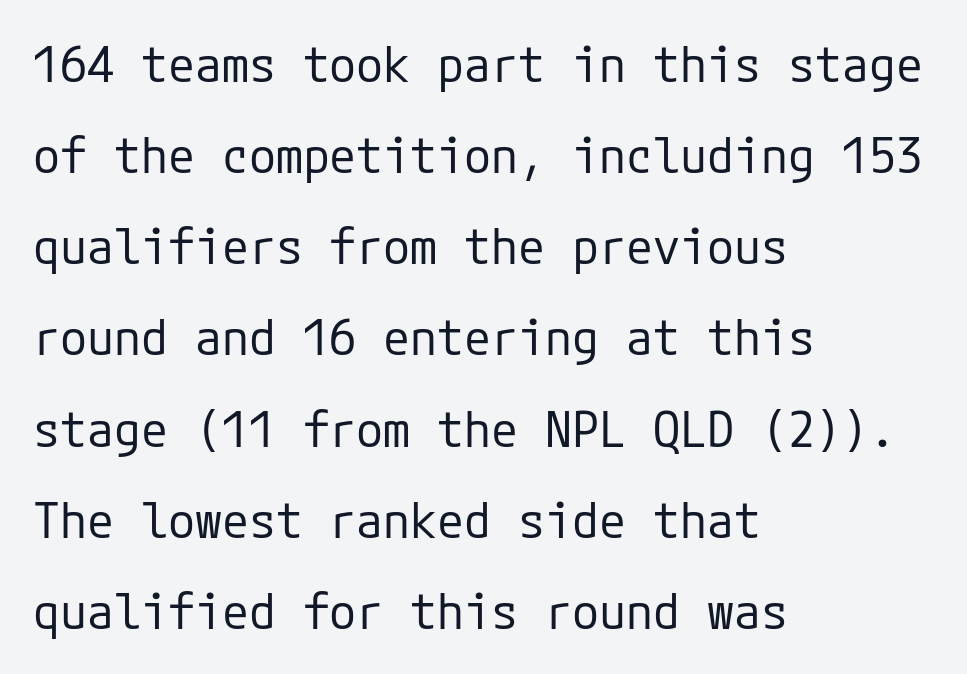
The letterforms sit shoulder to shoulder at normal distance. Ordinary non-slanted type is in use. Compared with a centered layout, this one pins lines to the left instead. Stroke thickness stays within the range of a standard reading face or lighter. Serif or sans? Sans — the stroke terminals are bare.
